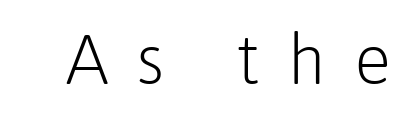
The horizontal fit of the characters is loose and conspicuously gappy. Descenders hang freely into open space. Each letter keeps its own natural width here, so spacing adapts to shape. Stems and bowls with no extra thickness — not bold. Quick note: not italic, upright.
